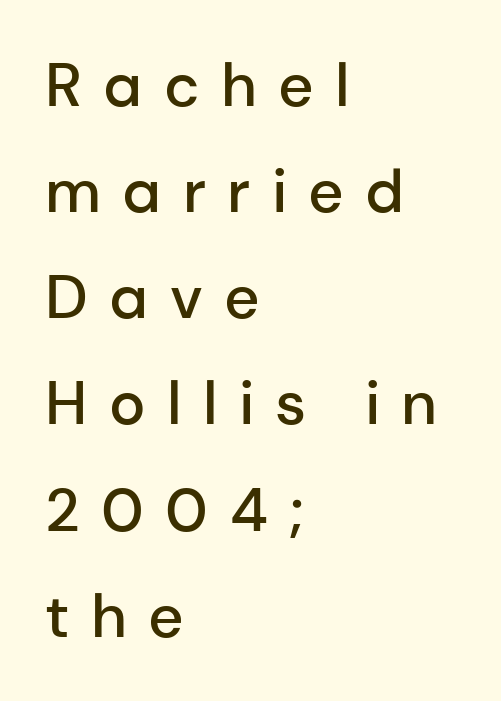
The image shows 61 px semibold sans-serif type, upright; set left-aligned, line spacing 1.74x, unusually wide letter spacing (+0.35 em), not underlined; low stroke contrast and a medium x-height.
